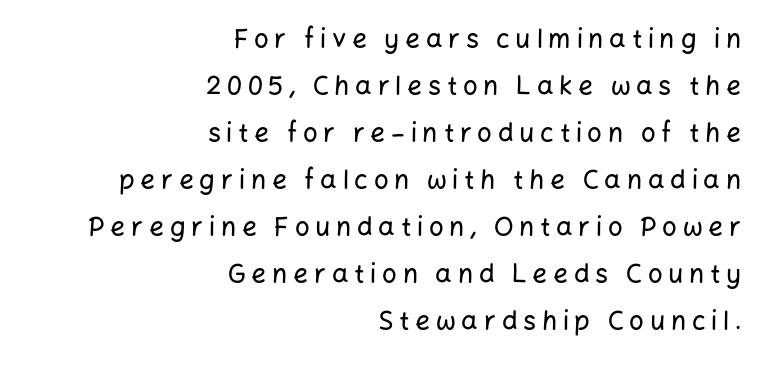
The image shows 26 px text type, upright; set right-aligned, line spacing 1.81x, unusually wide letter spacing (+0.22 em), not underlined.
